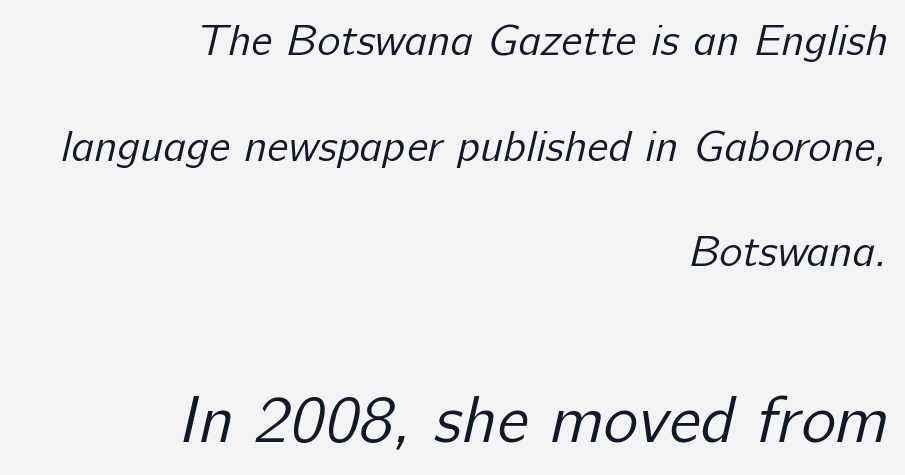
Q: Is the text bold? A: No.
Q: Is the typeface a serif or a sans-serif typeface? A: Sans-serif.
Q: Is the text underlined? A: No.
Q: How is the paragraph aligned? A: Right-aligned.
Q: Is the spacing between letters normal or unusually wide? A: Normal.
Q: Is the spacing between lines tight, normal or loose? A: Loose.
Q: Which block of text is set in a larger size, the first (top) or the second (bottom)? A: The second (bottom) one.
Q: Width (condensed, normal, or wide)? A: Normal.
Q: Stroke contrast? A: Low.
Q: x-height? A: Medium.
Q: Monospaced? A: No.
